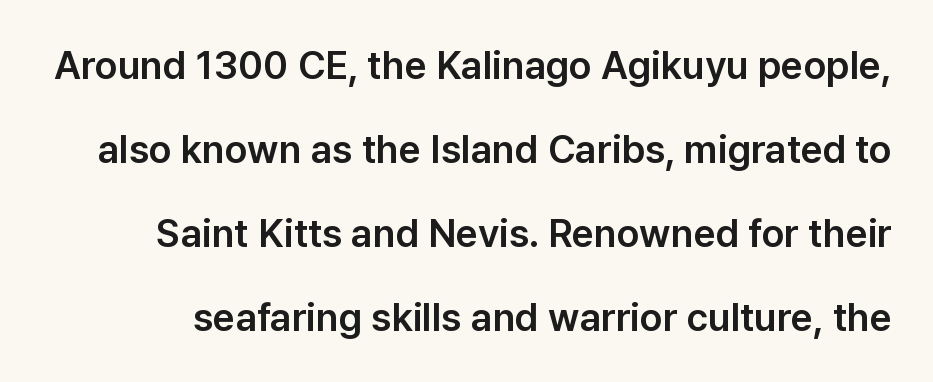
Q: Is the text italic (slanted)? A: No, it is upright.
Q: Is the typeface a serif or a sans-serif typeface? A: Sans-serif.
Q: Is the text underlined? A: No.
Q: Is the spacing between letters normal or unusually wide? A: Normal.
Q: Is the spacing between lines tight, normal or loose? A: Loose.
Q: Width (condensed, normal, or wide)? A: Normal.
Q: Stroke contrast? A: Low.
Q: x-height? A: Medium.
Q: Monospaced? A: No.
